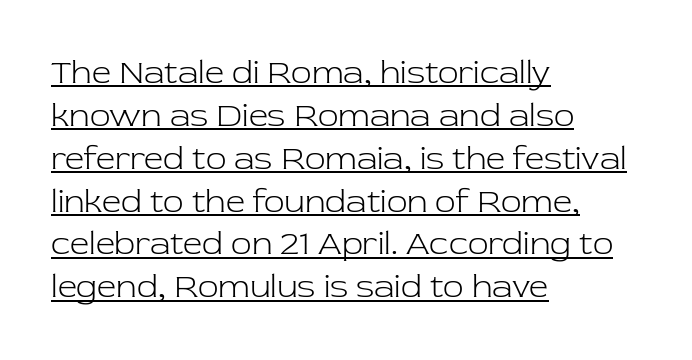
The image shows 34 px light serif type, upright; set left-aligned, normal line spacing (1.26x), normal letter spacing, underlined; low stroke contrast and a medium x-height.
